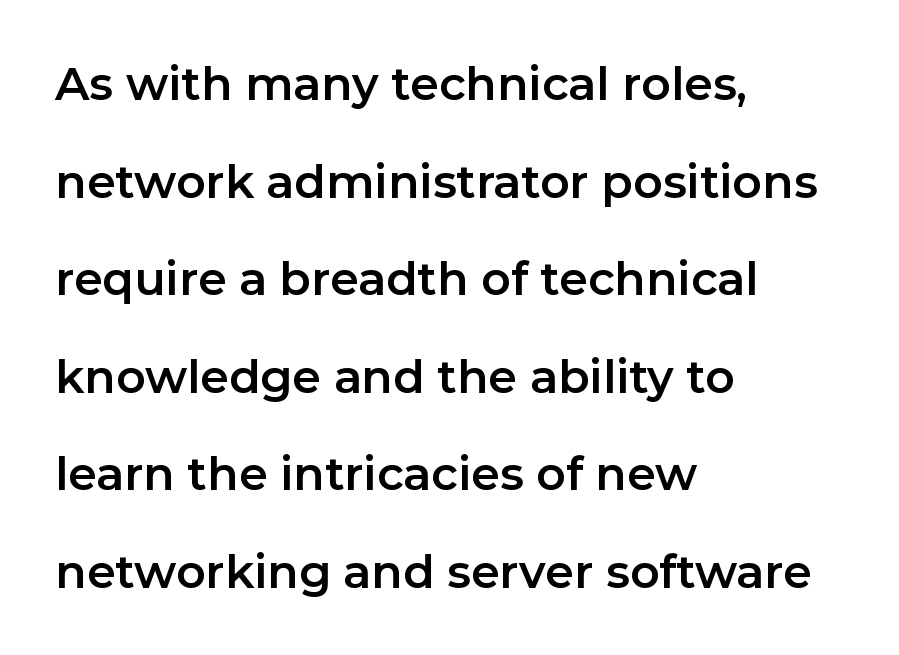
{"serif": "no", "italic": "no", "width": "normal", "stroke_contrast": "low", "x_height": "medium", "monospaced": "no", "underline": "no", "align": "left", "line_spacing": "loose", "line_spacing_ratio": 2.12, "letter_spacing": "normal", "letter_spacing_em": 0.0, "glyph_px": 46}
